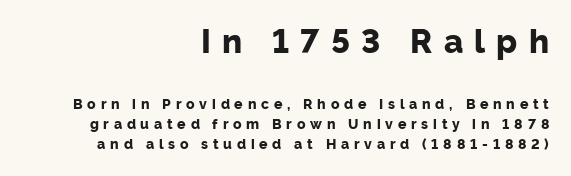
The image shows 33 px bold sans-serif type, upright; set right-aligned, normal line spacing (1.44x), unusually wide letter spacing (+0.34 em), not underlined; the first (top) block is 2.36x larger; low stroke contrast and a medium x-height.
